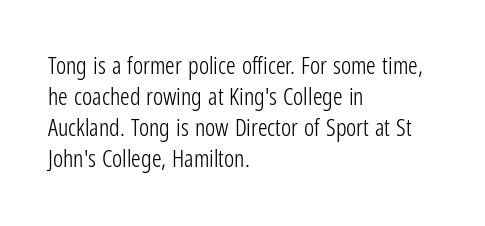
The image shows 24 px text type, upright; set left-aligned, normal line spacing (1.29x), normal letter spacing, not underlined.
